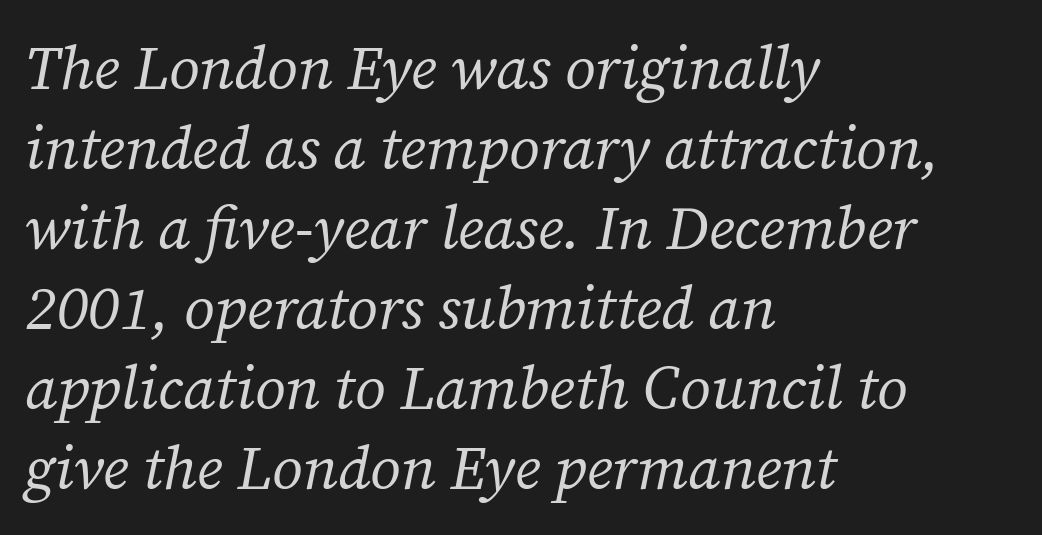
The image shows 61 px regular-weight serif type, italic (leaning right); set left-aligned, normal line spacing (1.31x), normal letter spacing, not underlined; medium stroke contrast and a medium x-height.
